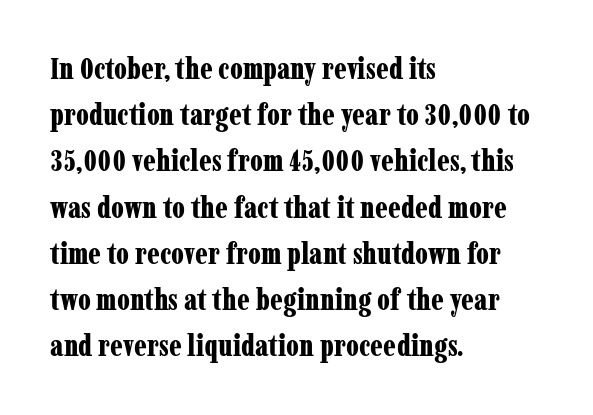
The image shows 30 px bold, condensed serif type, upright; set left-aligned, normal line spacing (1.54x), normal letter spacing, not underlined; low stroke contrast and a medium x-height.
